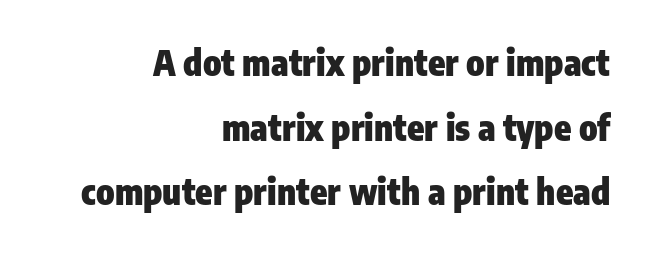
{"serif": "no", "italic": "no", "bold": "yes", "weight": "heavy", "width": "condensed", "stroke_contrast": "low", "x_height": "medium", "monospaced": "no", "underline": "no", "align": "right", "line_spacing_ratio": 1.85, "letter_spacing": "normal", "letter_spacing_em": 0.0, "glyph_px": 35}
